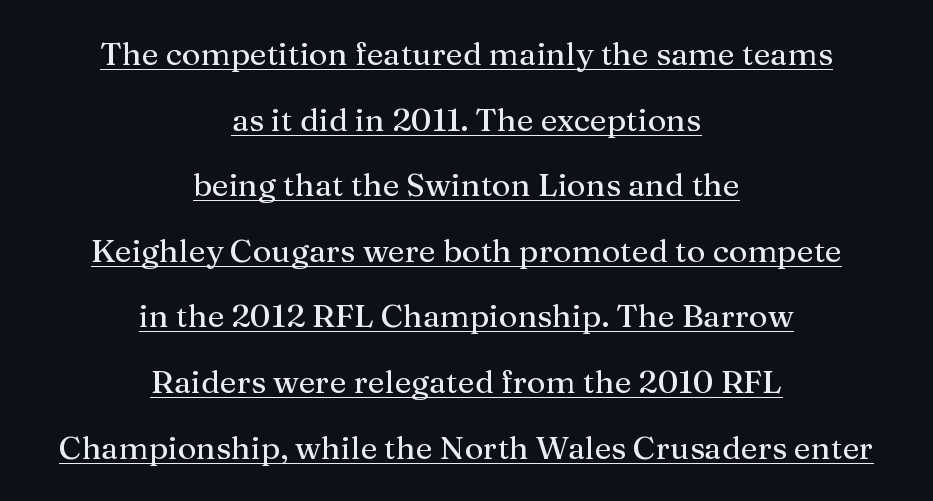
The image shows 32 px serif type, upright; set centered, loose line spacing (2.05x), normal letter spacing, underlined; medium stroke contrast and a medium x-height.
